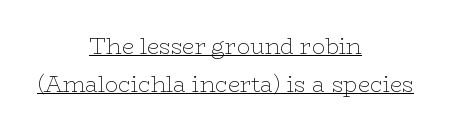
Quick note: not italic, upright. You could call the tracking neutral — neither tight nor loose. Is there an underline? Yes — a line sits under the letters. Heft: none added — not bold. Each line is balanced around a shared central axis.
